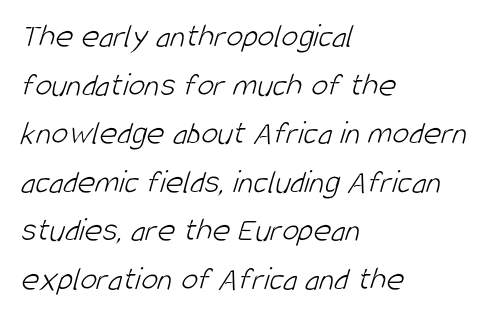
Q: Is the text bold? A: No.
Q: Is the typeface a serif or a sans-serif typeface? A: Sans-serif.
Q: Is the text underlined? A: No.
Q: How is the paragraph aligned? A: Left-aligned.
Q: Is the spacing between letters normal or unusually wide? A: Normal.
Q: Is the spacing between lines tight, normal or loose? A: Normal.
Q: Width (condensed, normal, or wide)? A: Condensed.
Q: Stroke contrast? A: Low.
Q: x-height? A: Large.
Q: Monospaced? A: No.
